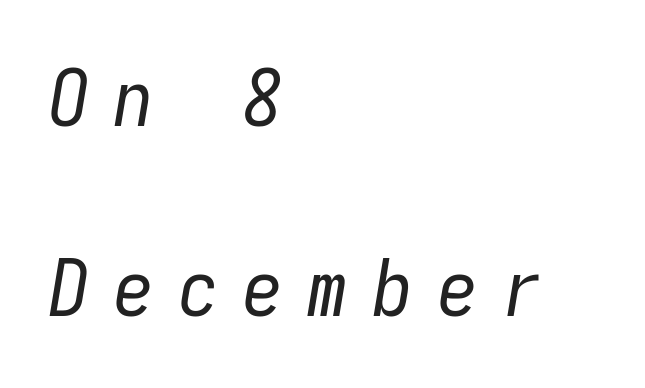
Horizontal alignment here is leftward, the default for most running prose. Is this a fixed-width face? Yes — each glyph sits in an identical cell. The tracking jumps out immediately: characters are airy and widely separated. The baseline area is clear. No letter is thick-stroked: the sample isn't bold.
